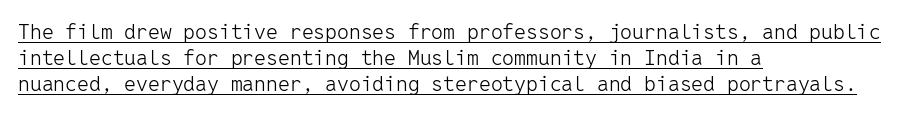
The image shows 21 px text type, upright; set left-aligned, line spacing 1.23x, normal letter spacing, underlined.
